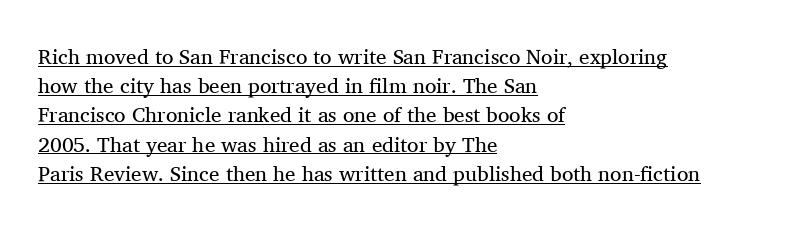
The image shows 21 px text type, upright; set left-aligned, normal line spacing (1.39x), normal letter spacing, underlined.
